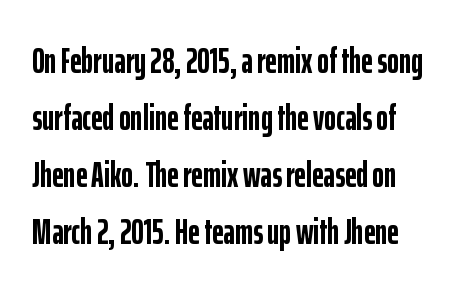
Q: Is the text bold? A: Yes.
Q: Is the text italic (slanted)? A: No, it is upright.
Q: Is the typeface a serif or a sans-serif typeface? A: Sans-serif.
Q: Is the text underlined? A: No.
Q: Is the spacing between letters normal or unusually wide? A: Normal.
Q: Is the spacing between lines tight, normal or loose? A: Normal.
Q: Width (condensed, normal, or wide)? A: Condensed.
Q: Stroke contrast? A: Low.
Q: x-height? A: Medium.
Q: Monospaced? A: No.
